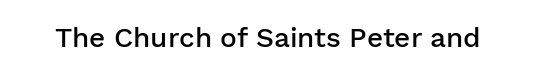
A bit beefed up — I'd call it semibold rather than bold. Look at the tracking — it's just the regular setting, nothing added. The space beneath each line is pristine and unruled. Varying glyph widths throughout — classic text-font behaviour. Typographically, this falls in the sans-serif category.
